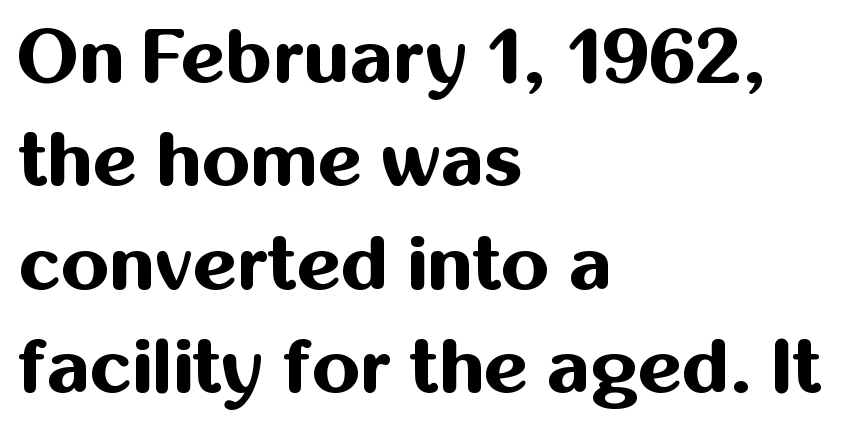
{"serif": "no", "italic": "no", "bold": "yes", "weight": "bold", "width": "normal", "stroke_contrast": "medium", "x_height": "medium", "monospaced": "no", "underline": "no", "align": "left", "line_spacing": "normal", "line_spacing_ratio": 1.36, "letter_spacing": "normal", "letter_spacing_em": 0.0, "glyph_px": 76}
